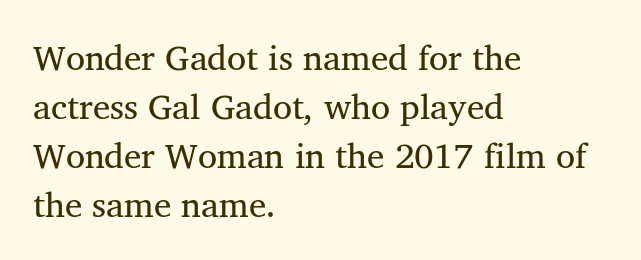
The image shows 35 px serif type; set left-aligned, normal line spacing (1.4x), normal letter spacing, not underlined; medium stroke contrast and a medium x-height.
